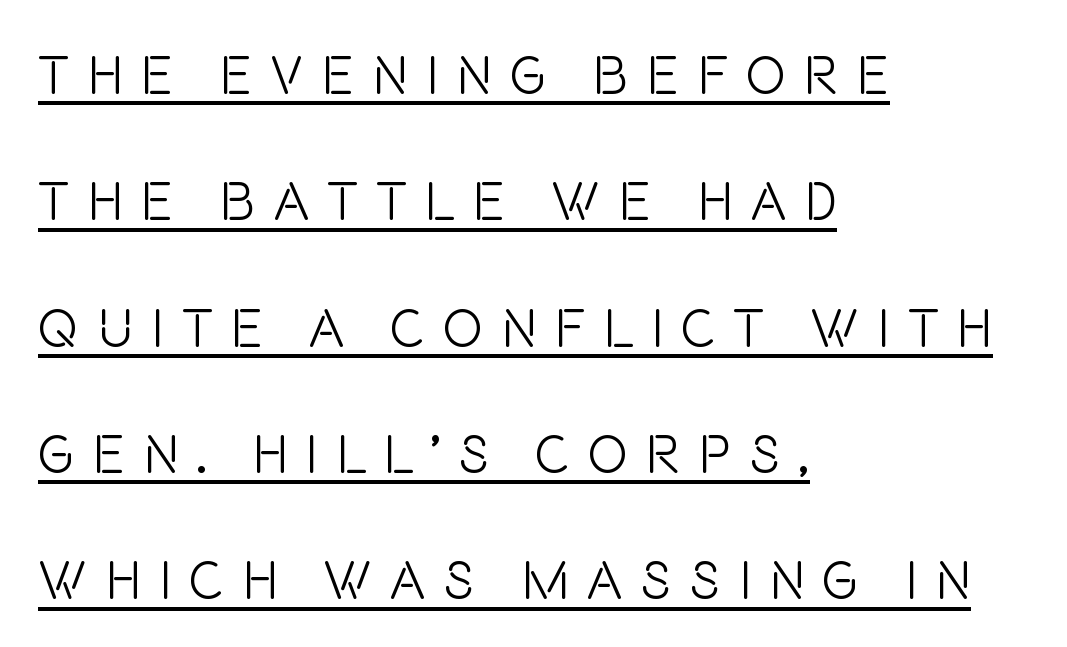
Q: Is the text bold? A: No.
Q: Is the text italic (slanted)? A: No, it is upright.
Q: Is the typeface a serif or a sans-serif typeface? A: Sans-serif.
Q: Is the text underlined? A: Yes.
Q: How is the paragraph aligned? A: Left-aligned.
Q: Is the spacing between letters normal or unusually wide? A: Unusually wide.
Q: Is the spacing between lines tight, normal or loose? A: Loose.
Q: Width (condensed, normal, or wide)? A: Condensed.
Q: Stroke contrast? A: Low.
Q: x-height? A: Large.
Q: Monospaced? A: No.
